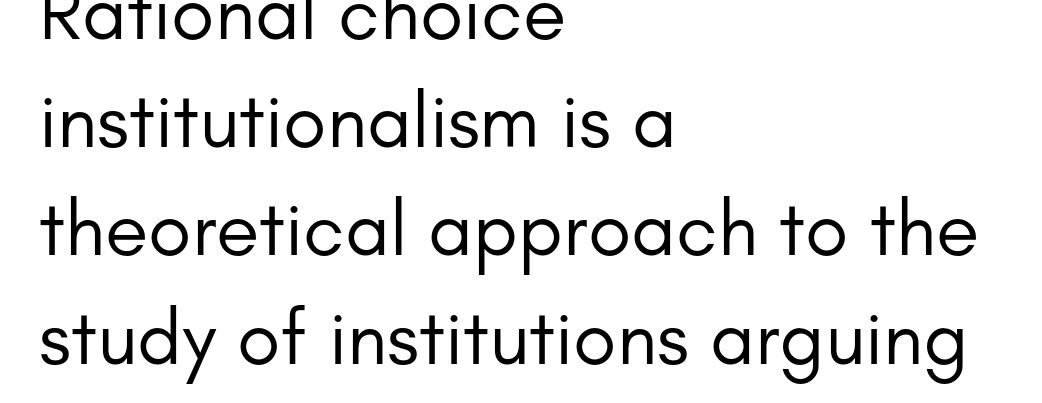
{"serif": "no", "italic": "no", "bold": "no", "weight": "regular", "width": "normal", "stroke_contrast": "low", "x_height": "small", "monospaced": "no", "underline": "no", "align": "left", "line_spacing": "normal", "line_spacing_ratio": 1.37, "letter_spacing": "normal", "letter_spacing_em": 0.0, "glyph_px": 79}
